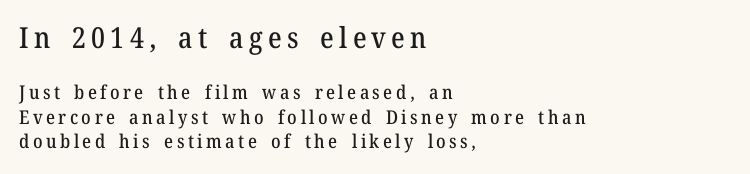
{"serif": "yes", "italic": "no", "width": "normal", "stroke_contrast": "medium", "x_height": "medium", "monospaced": "no", "underline": "no", "align": "left", "line_spacing": "normal", "line_spacing_ratio": 1.3, "larger_block": "first", "size_ratio": 1.53, "glyph_px": 29}
